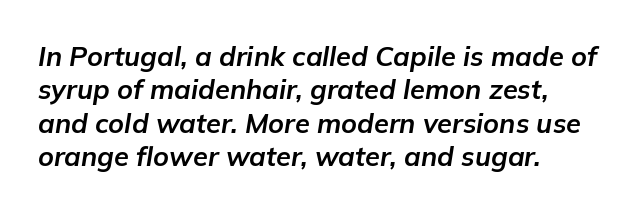
Q: Is the text bold? A: Yes.
Q: Is the text italic (slanted)? A: Yes, it leans right by about 9 degrees.
Q: Is the text underlined? A: No.
Q: How is the paragraph aligned? A: Left-aligned.
Q: Is the spacing between letters normal or unusually wide? A: Normal.
